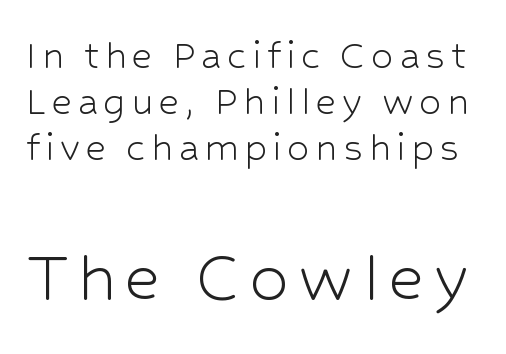
{"serif": "no", "italic": "no", "bold": "no", "weight": "light", "width": "normal", "stroke_contrast": "low", "x_height": "medium", "monospaced": "no", "underline": "no", "line_spacing": "tight", "line_spacing_ratio": 1.02, "larger_block": "second", "size_ratio": 1.73, "glyph_px": 78}
